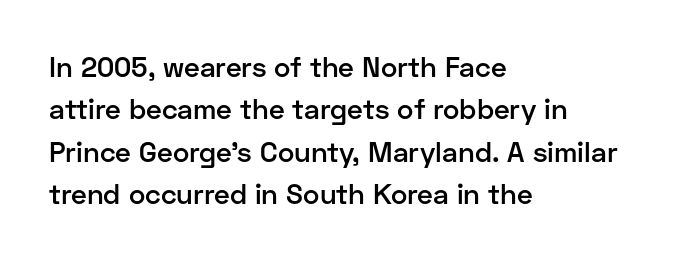
{"serif": "no", "italic": "no", "bold": "semi", "weight": "semibold", "width": "normal", "stroke_contrast": "low", "x_height": "medium", "monospaced": "no", "underline": "no", "align": "left", "line_spacing": "normal", "line_spacing_ratio": 1.51, "letter_spacing": "normal", "letter_spacing_em": 0.0, "glyph_px": 28}
